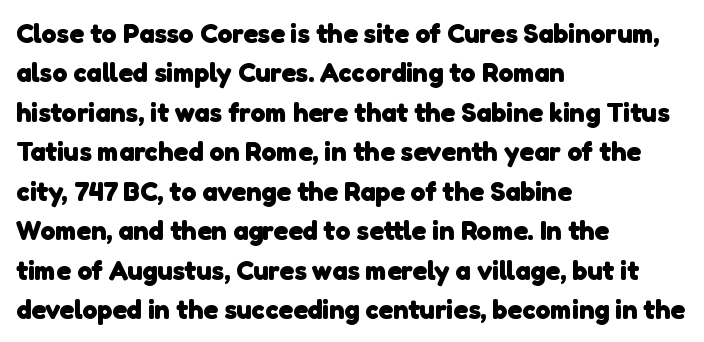
The image shows 27 px bold type; set left-aligned, normal line spacing (1.46x), normal letter spacing, not underlined.
